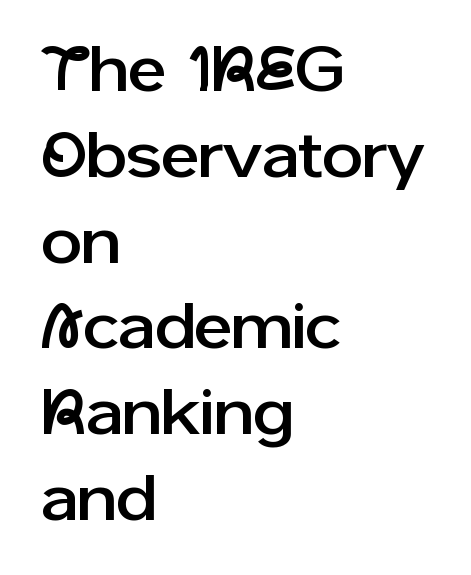
{"serif": "no", "italic": "no", "width": "normal", "stroke_contrast": "low", "x_height": "medium", "monospaced": "no", "underline": "no", "align": "left", "line_spacing": "normal", "line_spacing_ratio": 1.32, "letter_spacing": "normal", "letter_spacing_em": 0.0, "glyph_px": 65}
